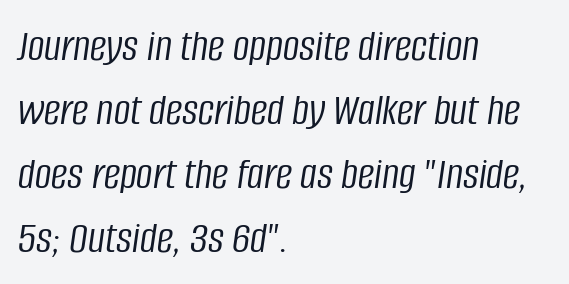
The image shows 46 px light, condensed type, italic (leaning right); set left-aligned, normal line spacing (1.39x), normal letter spacing, not underlined; low stroke contrast and a large x-height.
